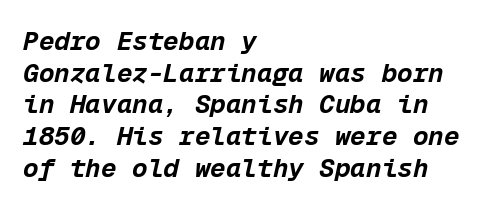
The image shows 26 px bold type, italic (leaning right); set left-aligned, line spacing 1.22x, normal letter spacing, not underlined.
